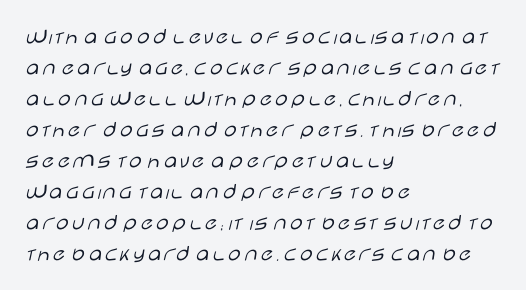
The ragged edge is on the right, which tells us the setting is flush left. Reading down the column, the eye jumps a familiar distance to each next line. The specimen omits any rule beneath the text block's lines. The face looks like a standard text weight, possibly lighter.
